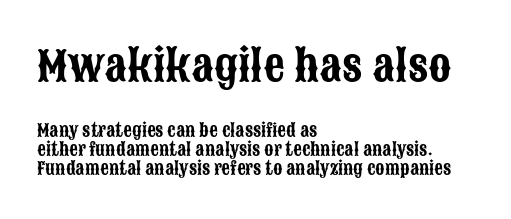
Q: Is the text italic (slanted)? A: No, it is upright.
Q: Is the typeface a serif or a sans-serif typeface? A: Sans-serif.
Q: Is the text underlined? A: No.
Q: How is the paragraph aligned? A: Left-aligned.
Q: Is the spacing between letters normal or unusually wide? A: Normal.
Q: Is the spacing between lines tight, normal or loose? A: Tight.
Q: Which block of text is set in a larger size, the first (top) or the second (bottom)? A: The first (top) one.
Q: Width (condensed, normal, or wide)? A: Condensed.
Q: Stroke contrast? A: Low.
Q: x-height? A: Large.
Q: Monospaced? A: No.
